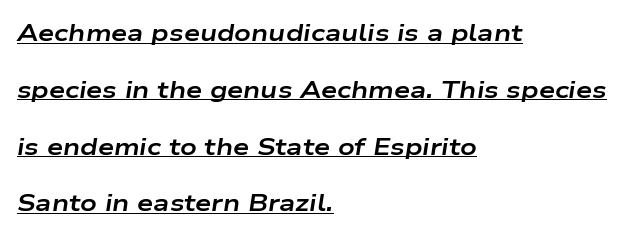
The image shows 23 px bold type, italic (leaning right); set left-aligned, loose line spacing (2.47x), normal letter spacing, underlined.
